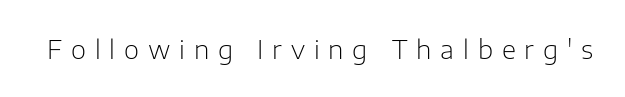
The image shows 26 px text type, upright; set unusually wide letter spacing (+0.34 em), not underlined.
